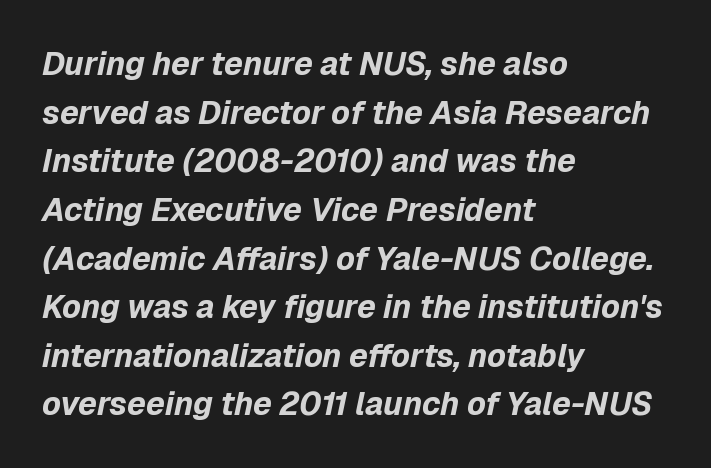
{"italic": "yes", "lean": "right", "slant_degrees": 12, "bold": "yes", "weight": "bold", "width": "normal", "stroke_contrast": "low", "x_height": "medium", "monospaced": "no", "underline": "no", "align": "left", "line_spacing": "normal", "line_spacing_ratio": 1.52, "letter_spacing": "normal", "letter_spacing_em": 0.0, "glyph_px": 32}
